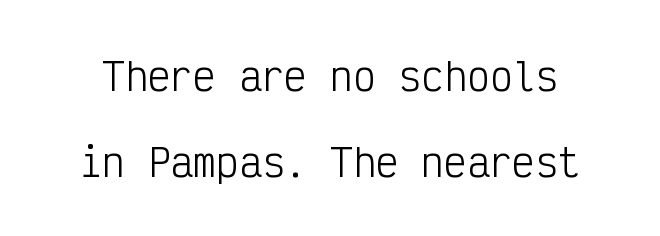
The image shows 38 px light, condensed sans-serif type, upright, monospaced; set loose line spacing (2.26x), normal letter spacing, not underlined; low stroke contrast and a medium x-height.
